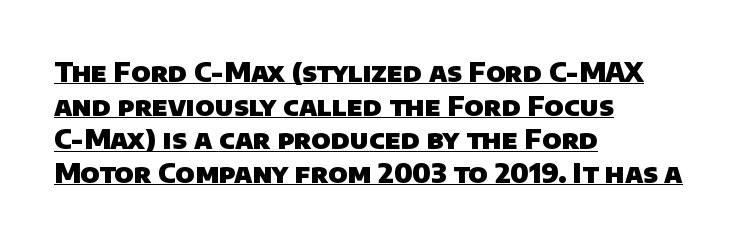
{"bold": "yes", "underline": "yes", "align": "left", "line_spacing": "normal", "line_spacing_ratio": 1.25, "letter_spacing": "normal", "letter_spacing_em": 0.0, "glyph_px": 27}
